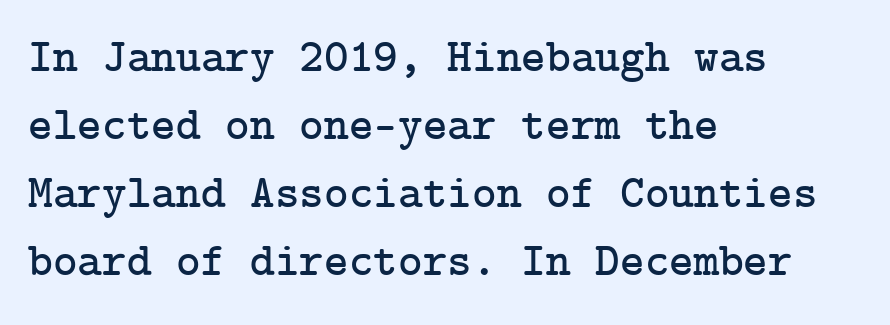
{"serif": "yes", "italic": "no", "width": "normal", "stroke_contrast": "low", "x_height": "medium", "underline": "no", "align": "left", "line_spacing": "normal", "line_spacing_ratio": 1.45, "letter_spacing": "normal", "letter_spacing_em": 0.0, "glyph_px": 47}
